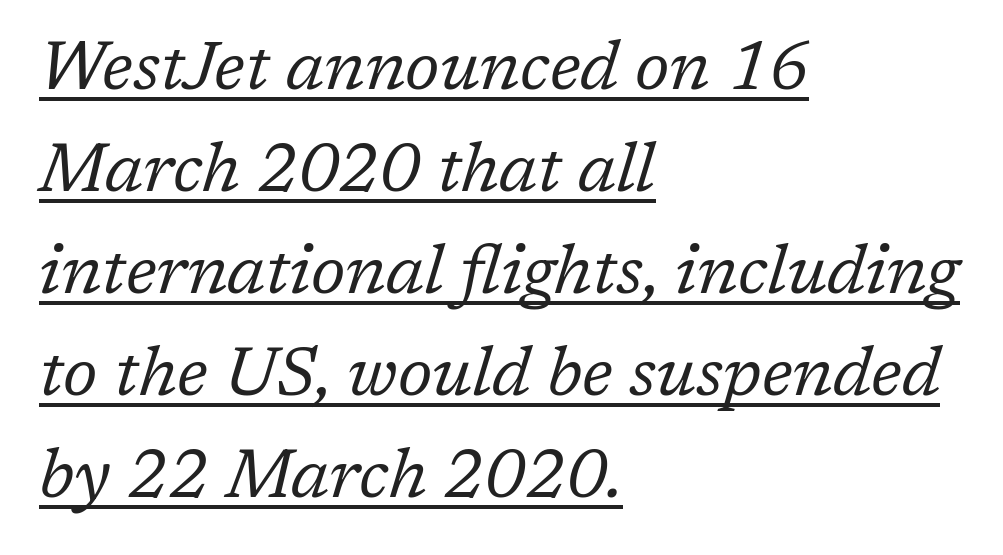
{"serif": "yes", "italic": "yes", "lean": "right", "slant_degrees": 17, "bold": "no", "weight": "regular", "width": "normal", "stroke_contrast": "low", "x_height": "medium", "monospaced": "no", "underline": "yes", "align": "left", "line_spacing": "normal", "line_spacing_ratio": 1.5, "letter_spacing": "normal", "letter_spacing_em": 0.0, "glyph_px": 68}
